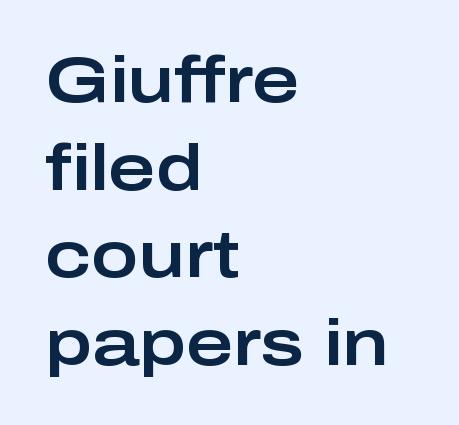
Proportional: the letters do not fall into vertical columns. You can tell from the bare stems that sans-serif type was used. Descenders hang freely into open space. Which margin do the lines hug? The left one — the right edge is uneven.
